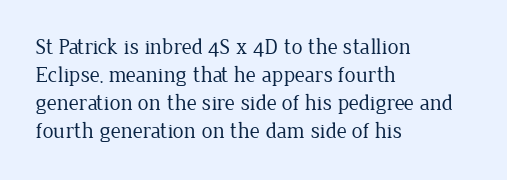
Q: Is the text bold? A: No.
Q: Is the text italic (slanted)? A: No, it is upright.
Q: Is the text underlined? A: No.
Q: How is the paragraph aligned? A: Left-aligned.
Q: Is the spacing between letters normal or unusually wide? A: Normal.
Q: Is the spacing between lines tight, normal or loose? A: Normal.
